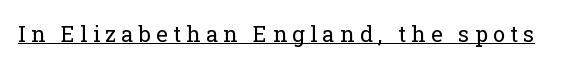
{"italic": "no", "bold": "no", "underline": "yes", "letter_spacing": "wide", "letter_spacing_em": 0.24, "glyph_px": 22}
